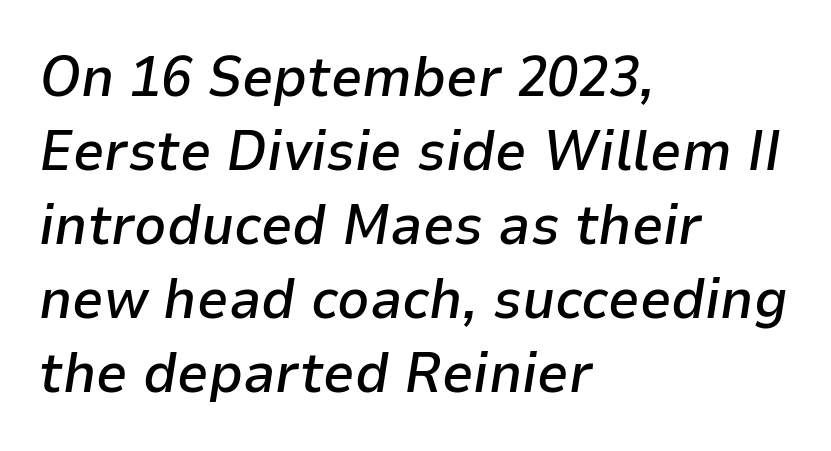
The glyphs have the mass of a demibold cut, below bold. Characters are canted at an angle relative to the baseline's perpendicular. A normal amount of white space separates one row of letters from the next. No extra tracking has been applied to these lines.
